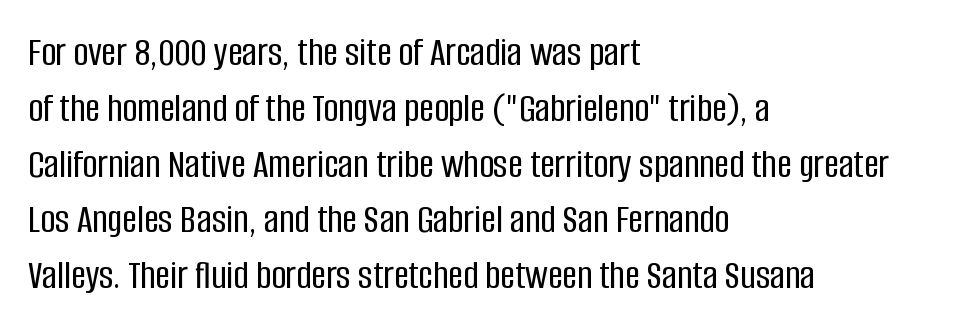
{"serif": "no", "italic": "no", "width": "condensed", "stroke_contrast": "low", "x_height": "large", "monospaced": "no", "underline": "no", "align": "left", "line_spacing": "normal", "line_spacing_ratio": 1.36, "letter_spacing": "normal", "letter_spacing_em": 0.0, "glyph_px": 41}
